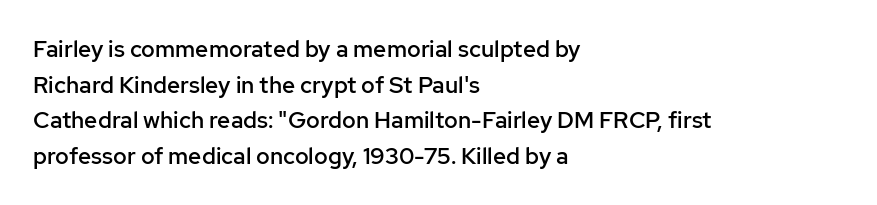
{"italic": "no", "bold": "semi", "underline": "no", "align": "left", "line_spacing": "normal", "line_spacing_ratio": 1.55, "letter_spacing": "normal", "letter_spacing_em": 0.0, "glyph_px": 23}
